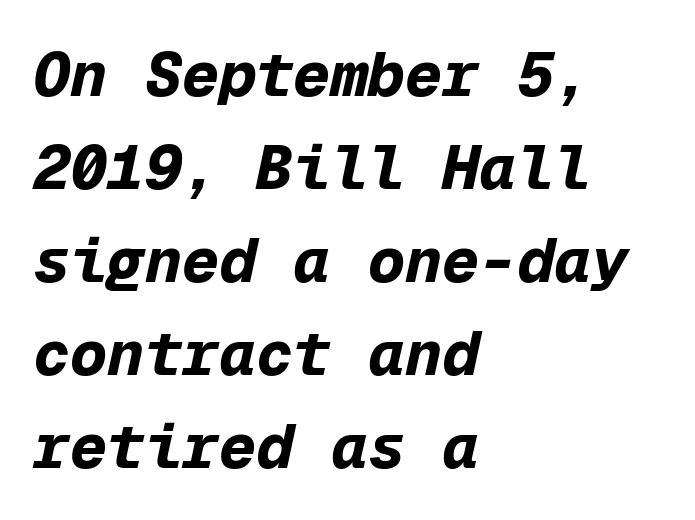
{"italic": "yes", "lean": "right", "slant_degrees": 12, "bold": "yes", "weight": "bold", "width": "normal", "stroke_contrast": "low", "x_height": "medium", "monospaced": "yes", "underline": "no", "align": "left", "line_spacing": "normal", "line_spacing_ratio": 1.5, "letter_spacing": "normal", "letter_spacing_em": 0.0, "glyph_px": 62}
